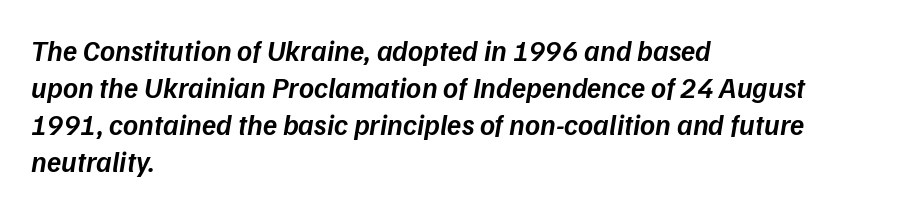
Think of a printed novel: that variable character pitch is what you see here. This is oblique type, the kind used for emphasis or titles. A bit beefed up — I'd call it semibold rather than bold. Only glyphs here, with clear space below each row. The space between consecutive lines is moderate.
